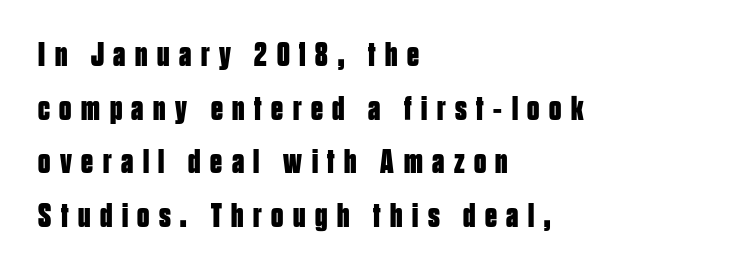
Q: Is the text bold? A: Yes.
Q: Is the text italic (slanted)? A: No, it is upright.
Q: Is the typeface a serif or a sans-serif typeface? A: Sans-serif.
Q: Is the text underlined? A: No.
Q: How is the paragraph aligned? A: Left-aligned.
Q: Is the spacing between letters normal or unusually wide? A: Unusually wide.
Q: Is the spacing between lines tight, normal or loose? A: Normal.
Q: Width (condensed, normal, or wide)? A: Condensed.
Q: Stroke contrast? A: Low.
Q: x-height? A: Large.
Q: Monospaced? A: No.
